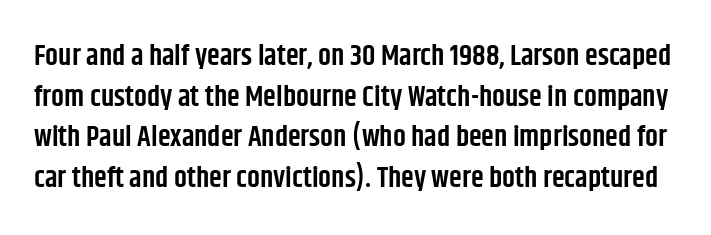
The image shows 29 px semibold, condensed sans-serif type, upright; set normal line spacing (1.4x), normal letter spacing, not underlined; low stroke contrast and a large x-height.
